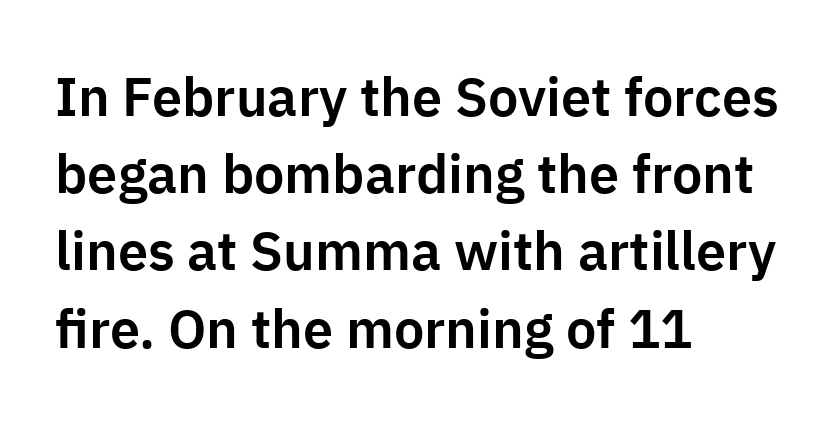
Stroke terminals: plain, sans-serif. Rendered with straight, roman letterforms. The passage shown is typed in a proportional face where columns would drift. Evenly set lines give the paragraph a standard silhouette. Caption: standard tracking, unaltered.
